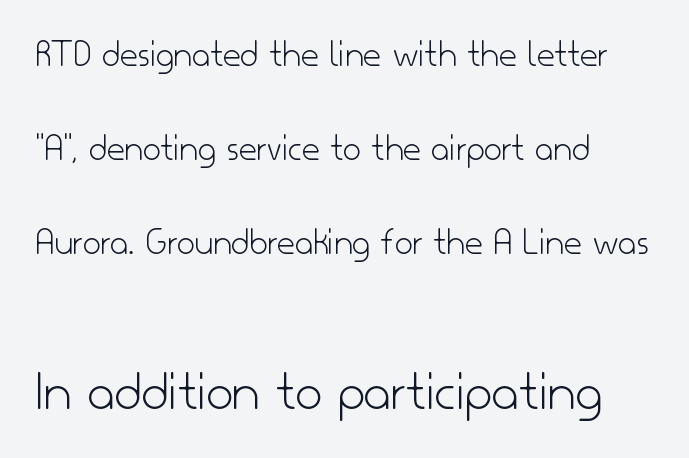
{"serif": "no", "italic": "no", "bold": "no", "weight": "light", "width": "normal", "stroke_contrast": "low", "x_height": "small", "monospaced": "no", "underline": "no", "align": "left", "line_spacing": "loose", "line_spacing_ratio": 2.41, "letter_spacing": "normal", "letter_spacing_em": 0.0, "larger_block": "second", "size_ratio": 1.49, "glyph_px": 58}
